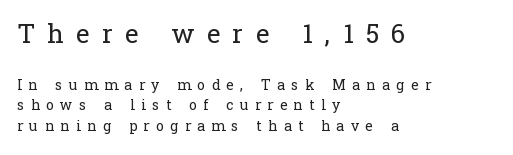
{"italic": "no", "bold": "no", "underline": "no", "align": "left", "line_spacing": "normal", "line_spacing_ratio": 1.46, "letter_spacing": "wide", "letter_spacing_em": 0.47, "larger_block": "first", "size_ratio": 1.86, "glyph_px": 26}
